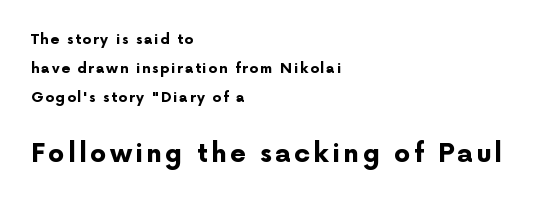
Q: Is the text bold? A: Yes.
Q: Is the text italic (slanted)? A: No, it is upright.
Q: Is the text underlined? A: No.
Q: How is the paragraph aligned? A: Left-aligned.
Q: Is the spacing between lines tight, normal or loose? A: Loose.
Q: Which block of text is set in a larger size, the first (top) or the second (bottom)? A: The second (bottom) one.
